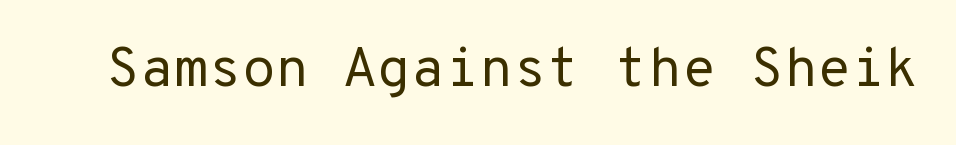
The rendering uses typewriter-style spacing with identical character cells. Notice how the stems are strictly vertical — no italics here. This rendering employs a face without finishing strokes, i.e., a sans-serif. Descenders hang freely into open space. The passage shown is not bold in any degree. The letterforms sit shoulder to shoulder at normal distance.
